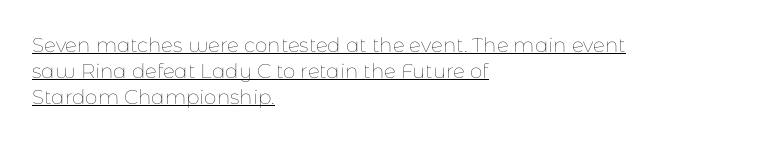
{"italic": "no", "bold": "no", "underline": "yes", "align": "left", "line_spacing": "normal", "line_spacing_ratio": 1.3, "letter_spacing": "normal", "letter_spacing_em": 0.0, "glyph_px": 20}
